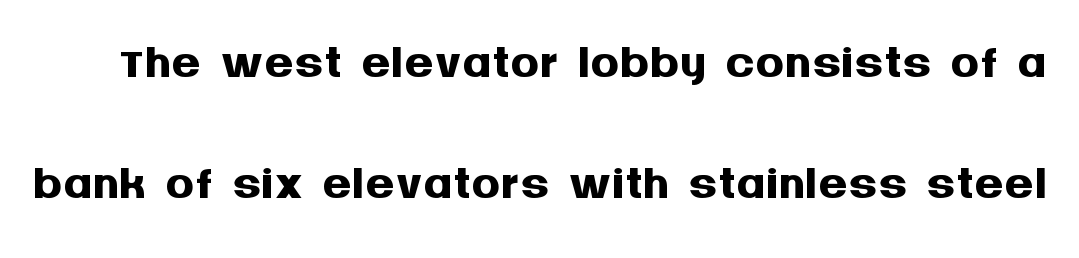
Q: Is the text bold? A: Yes.
Q: Is the text italic (slanted)? A: No, it is upright.
Q: Is the typeface a serif or a sans-serif typeface? A: Sans-serif.
Q: Is the text underlined? A: No.
Q: Is the spacing between letters normal or unusually wide? A: Normal.
Q: Is the spacing between lines tight, normal or loose? A: Normal.
Q: Width (condensed, normal, or wide)? A: Normal.
Q: Stroke contrast? A: Medium.
Q: x-height? A: Large.
Q: Monospaced? A: No.
